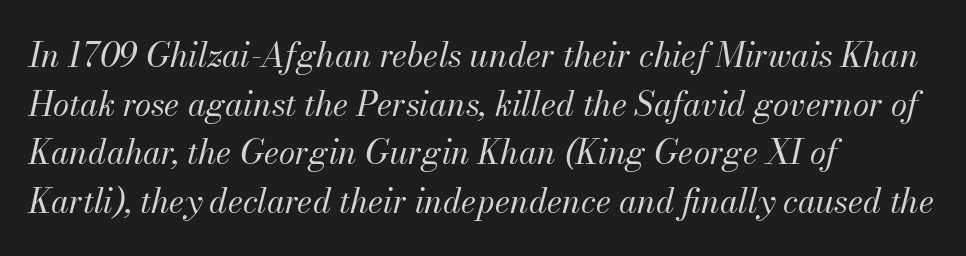
No extra tracking has been applied to these lines. This is oblique type, the kind used for emphasis or titles. The vertical gap from one line to the next is medium. Check the space under the baseline: it is left empty. Caption: face not bold, strokes unweighted. This sample is left-justified, so line endings fall wherever the words run out.
